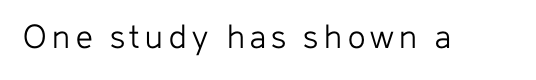
The image shows 37 px light sans-serif type, upright; set not underlined; low stroke contrast and a medium x-height.
